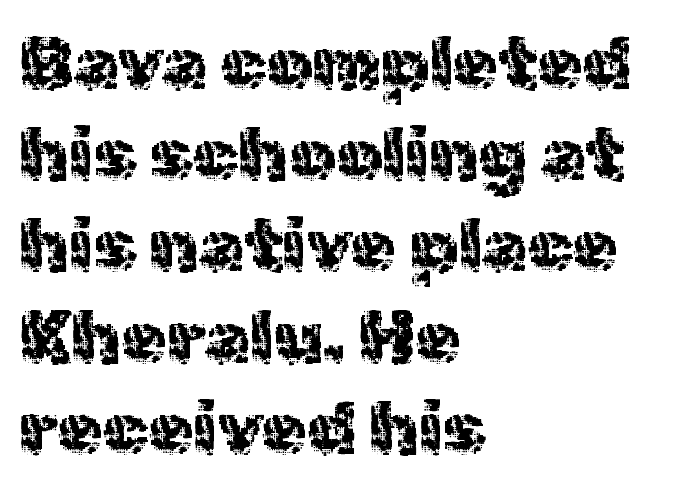
{"serif": "no", "italic": "no", "width": "normal", "x_height": "medium", "monospaced": "no", "underline": "no", "align": "left", "line_spacing": "normal", "line_spacing_ratio": 1.25, "letter_spacing": "normal", "letter_spacing_em": 0.0, "glyph_px": 73}
